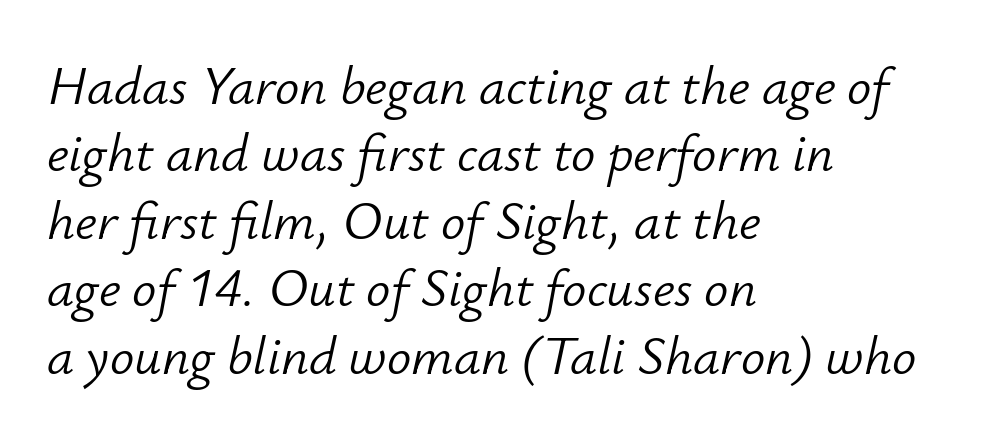
The image shows 54 px light type, italic (leaning right); set left-aligned, normal line spacing (1.25x), normal letter spacing, not underlined; low stroke contrast and a small x-height.
